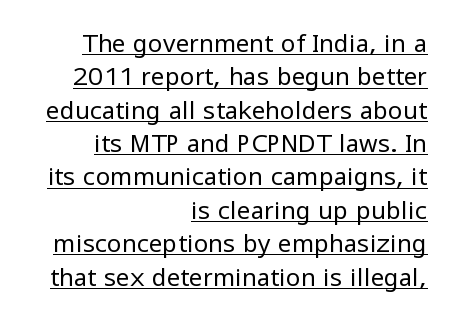
{"italic": "no", "bold": "no", "underline": "yes", "align": "right", "line_spacing": "normal", "line_spacing_ratio": 1.39, "letter_spacing": "normal", "letter_spacing_em": 0.0, "glyph_px": 24}
